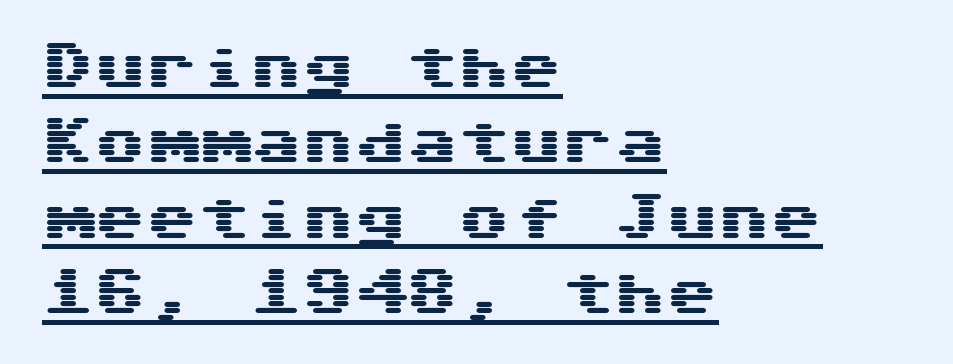
The image shows 52 px wide sans-serif type, upright; set left-aligned, normal line spacing (1.45x), normal letter spacing, underlined; medium stroke contrast and a medium x-height.
